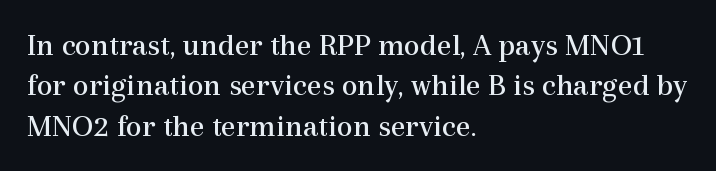
{"serif": "yes", "italic": "no", "bold": "no", "weight": "regular", "width": "normal", "x_height": "medium", "monospaced": "no", "underline": "no", "align": "left", "line_spacing": "normal", "line_spacing_ratio": 1.26, "letter_spacing": "normal", "letter_spacing_em": 0.0, "glyph_px": 32}
